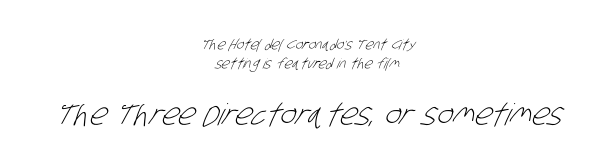
These lines sit exactly where default settings would place them. The face used here is rendered with its standard letterfit. Spacing verdict: proportional, widths tailored to each character. Of the two passages, the one underneath uses the larger point size. Casual observation: everything's sitting right in the middle. The font sits on the lighter half of the weight spectrum, regular included.
